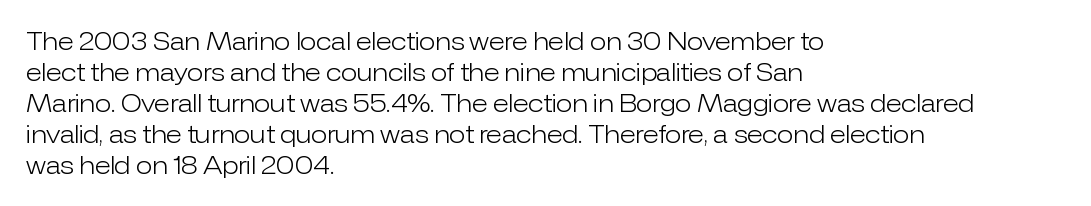
These lines keep a tight, regular rhythm from letter to letter. Notice how descenders clear the ascenders below comfortably — that's standard leading. These lines were composed using upright roman letters. One-word summary of the alignment: left. Nobody drew a line under any word here. The typesetting does not lean heavy: it is not bold.
